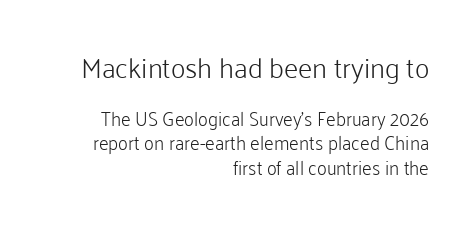
{"serif": "no", "italic": "no", "bold": "no", "weight": "light", "width": "normal", "stroke_contrast": "low", "x_height": "medium", "monospaced": "no", "underline": "no", "align": "right", "line_spacing": "normal", "line_spacing_ratio": 1.3, "letter_spacing": "normal", "letter_spacing_em": 0.0, "larger_block": "first", "size_ratio": 1.47, "glyph_px": 28}
